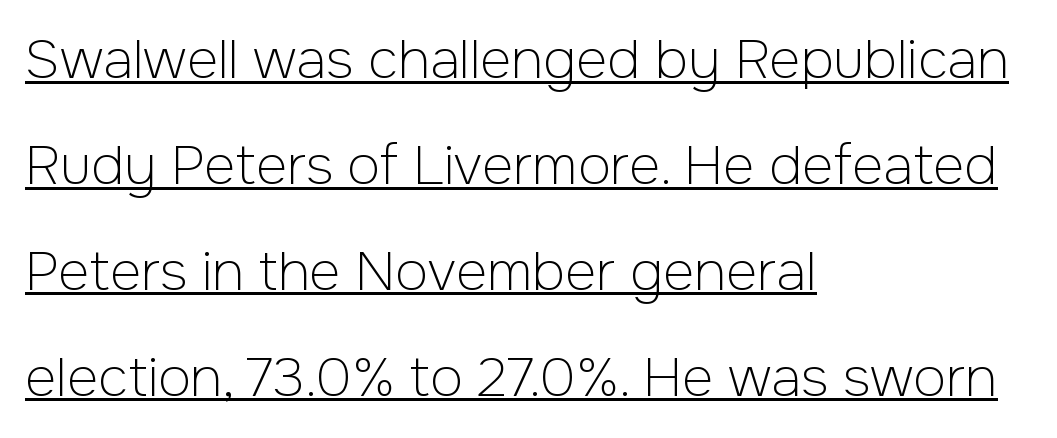
Q: Is the text bold? A: No.
Q: Is the text italic (slanted)? A: No, it is upright.
Q: Is the typeface a serif or a sans-serif typeface? A: Sans-serif.
Q: Is the text underlined? A: Yes.
Q: How is the paragraph aligned? A: Left-aligned.
Q: Is the spacing between letters normal or unusually wide? A: Normal.
Q: Is the spacing between lines tight, normal or loose? A: Loose.
Q: Width (condensed, normal, or wide)? A: Normal.
Q: Stroke contrast? A: Low.
Q: x-height? A: Medium.
Q: Monospaced? A: No.
